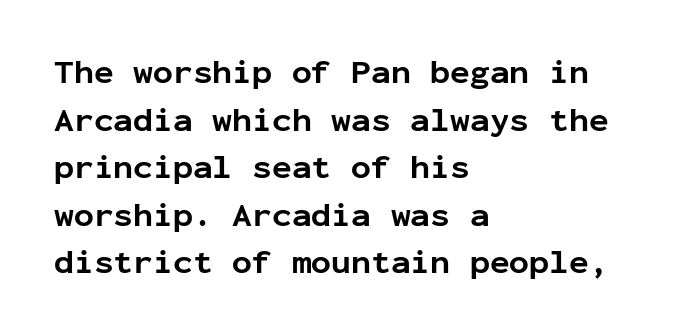
{"serif": "no", "italic": "no", "bold": "yes", "weight": "bold", "width": "normal", "stroke_contrast": "low", "x_height": "medium", "monospaced": "yes", "underline": "no", "align": "left", "line_spacing": "normal", "line_spacing_ratio": 1.44, "letter_spacing": "normal", "letter_spacing_em": 0.0, "glyph_px": 33}
